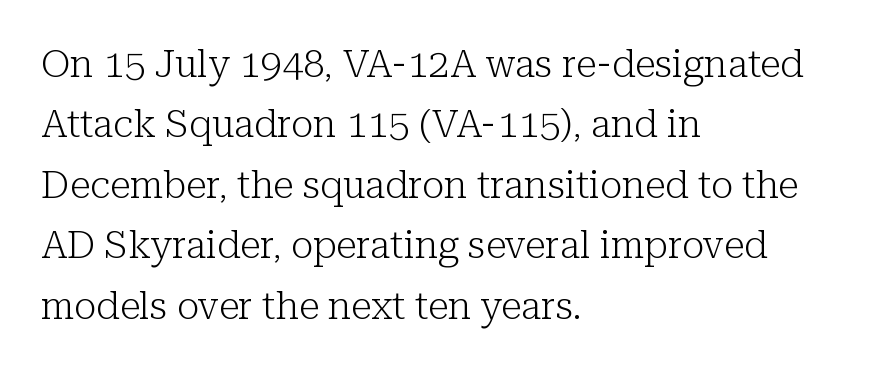
{"serif": "yes", "italic": "no", "bold": "no", "weight": "light", "width": "normal", "stroke_contrast": "low", "x_height": "medium", "monospaced": "no", "underline": "no", "align": "left", "line_spacing": "normal", "line_spacing_ratio": 1.59, "letter_spacing": "normal", "letter_spacing_em": 0.0, "glyph_px": 38}
